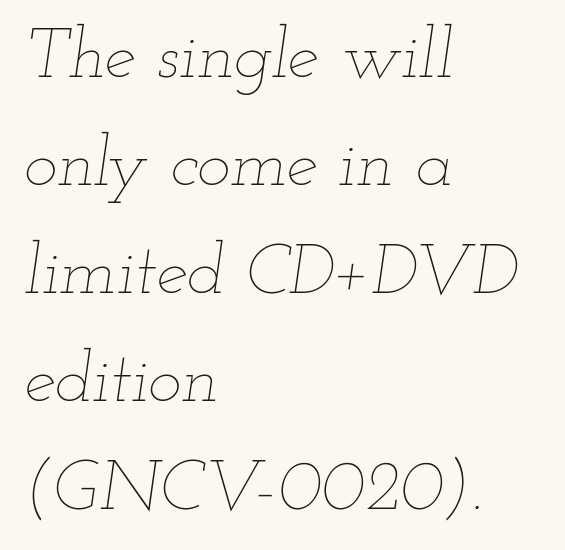
{"italic": "yes", "lean": "right", "slant_degrees": 12, "bold": "no", "weight": "thin", "width": "wide", "stroke_contrast": "low", "x_height": "small", "monospaced": "no", "underline": "no", "align": "left", "line_spacing": "normal", "line_spacing_ratio": 1.52, "letter_spacing": "normal", "letter_spacing_em": 0.0, "glyph_px": 71}
